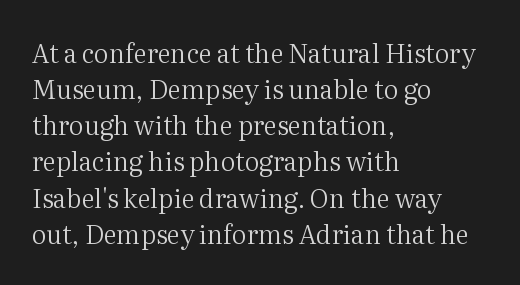
Q: Is the text bold? A: No.
Q: Is the text italic (slanted)? A: No, it is upright.
Q: Is the text underlined? A: No.
Q: How is the paragraph aligned? A: Left-aligned.
Q: Is the spacing between letters normal or unusually wide? A: Normal.
Q: Is the spacing between lines tight, normal or loose? A: Normal.
